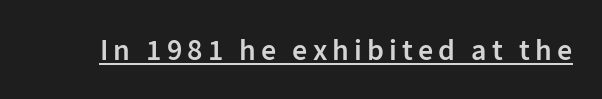
The image shows 30 px semibold sans-serif type, upright; set underlined; low stroke contrast and a medium x-height.
